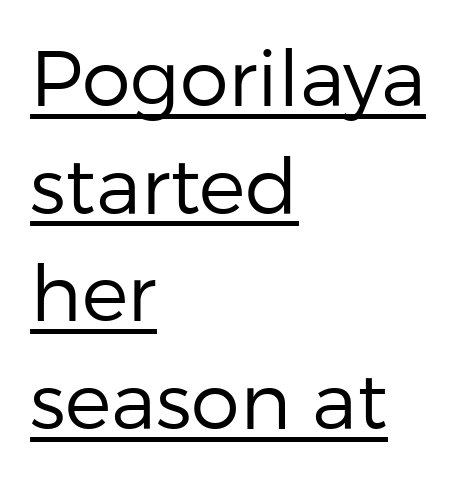
A typesetter would call this leading conventional body-copy spacing. Underlined type. This rendering employs a face without finishing strokes, i.e., a sans-serif. This sample has the flowing, uneven cadence of proportional lettering. Is the block centered? No — it sits flush against the left margin. The axis of the letterforms is exactly vertical.
